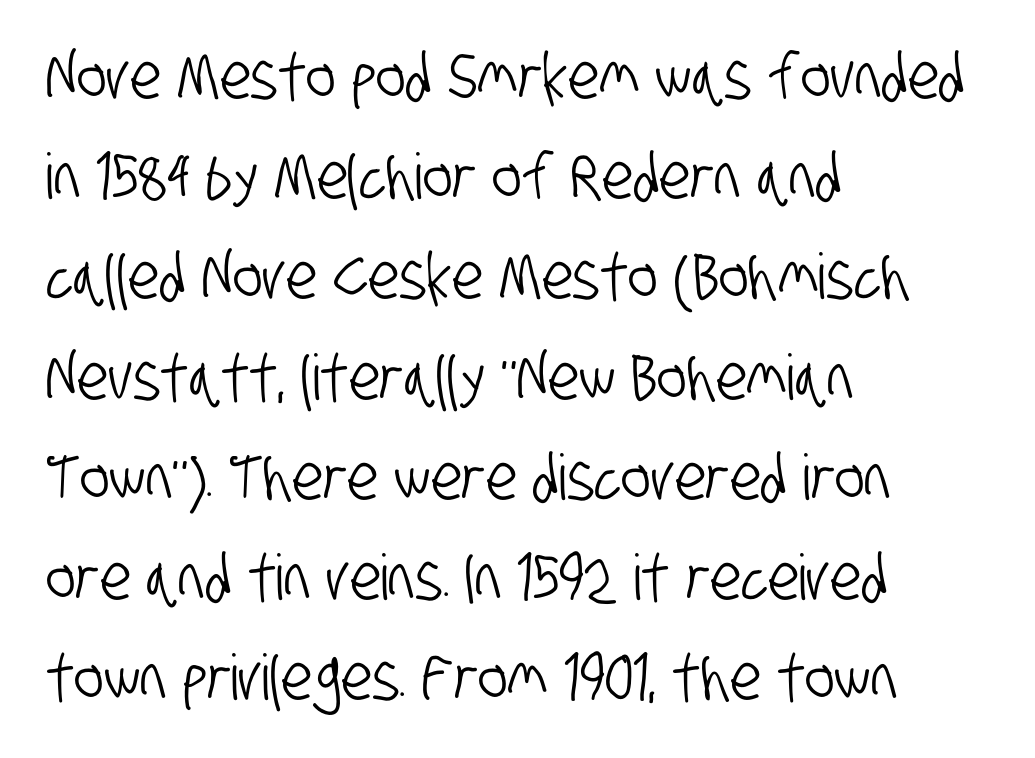
Think of a printed novel: that variable character pitch is what you see here. Inter-character spacing is left at the font's built-in metrics. Each new line begins a customary step beneath the previous one. Examine the stroke ends and you'll find no serifs. A clean baseline with only descenders dipping below it.
